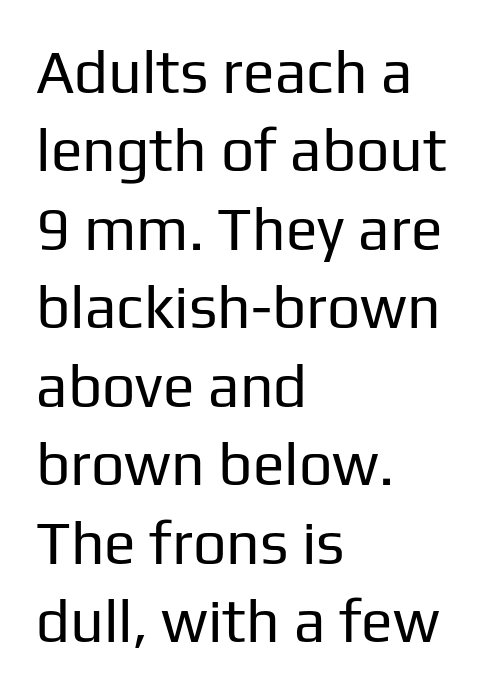
{"serif": "no", "italic": "no", "bold": "no", "weight": "regular", "width": "normal", "stroke_contrast": "low", "x_height": "medium", "monospaced": "no", "underline": "no", "align": "left", "line_spacing": "normal", "line_spacing_ratio": 1.33, "letter_spacing": "normal", "letter_spacing_em": 0.0, "glyph_px": 59}
